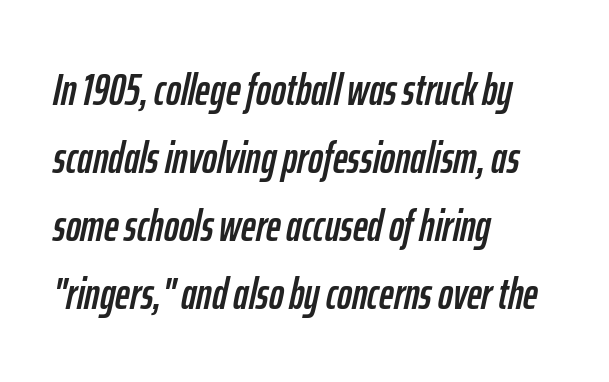
{"italic": "yes", "lean": "right", "slant_degrees": 12, "width": "condensed", "stroke_contrast": "low", "x_height": "medium", "monospaced": "no", "underline": "no", "align": "left", "line_spacing": "normal", "line_spacing_ratio": 1.51, "letter_spacing": "normal", "letter_spacing_em": 0.0, "glyph_px": 45}
